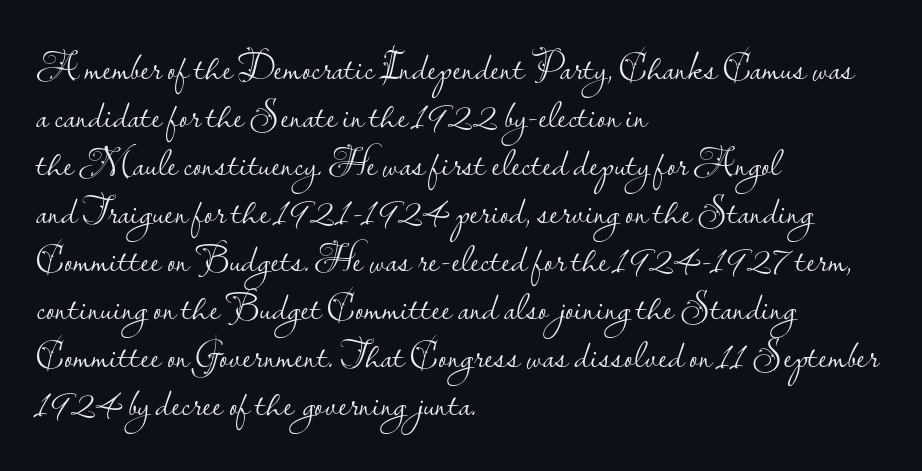
The image shows 39 px light sans-serif type; set left-aligned, line spacing 1.23x, normal letter spacing, not underlined; low stroke contrast and a small x-height.
